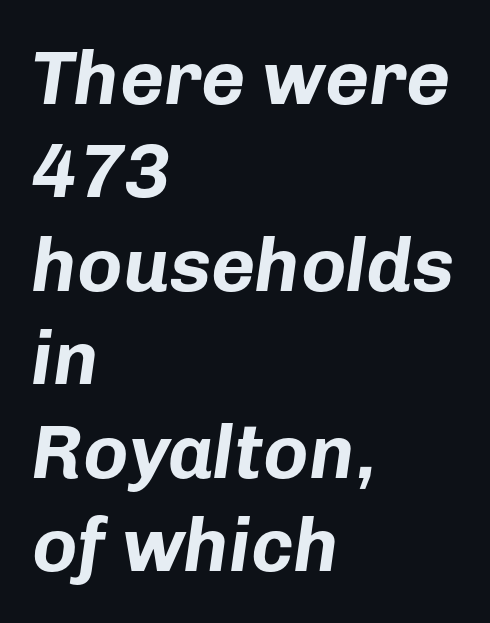
Q: Is the text bold? A: Yes.
Q: Is the text italic (slanted)? A: Yes, it leans right by about 8 degrees.
Q: Is the text underlined? A: No.
Q: How is the paragraph aligned? A: Left-aligned.
Q: Is the spacing between letters normal or unusually wide? A: Normal.
Q: Width (condensed, normal, or wide)? A: Normal.
Q: Stroke contrast? A: Low.
Q: x-height? A: Medium.
Q: Monospaced? A: No.
